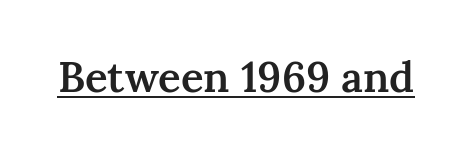
Is this a fixed-width face? No — the glyphs have proportional, varying widths. Caption: standard tracking, unaltered. The characters look somewhat weighty, a semibold short of true bold. These lines are composed in type with serifs. If you drew a line through each stem, it would be perfectly vertical. Does a line run under the words? Yes, clearly.
